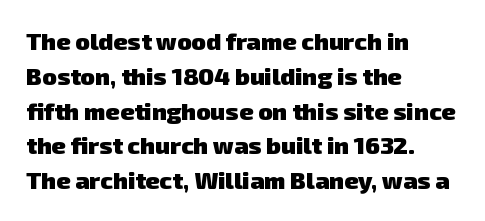
Q: Is the text bold? A: Yes.
Q: Is the text underlined? A: No.
Q: How is the paragraph aligned? A: Left-aligned.
Q: Is the spacing between letters normal or unusually wide? A: Normal.
Q: Is the spacing between lines tight, normal or loose? A: Normal.
